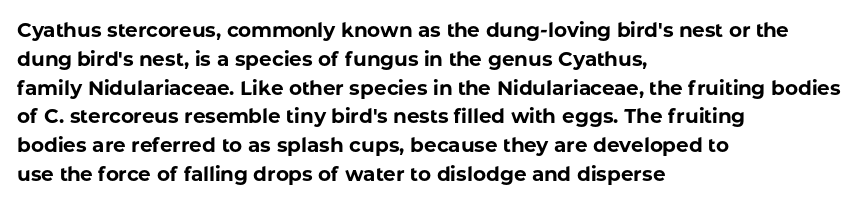
Q: Is the text bold? A: Yes.
Q: Is the text italic (slanted)? A: No, it is upright.
Q: Is the text underlined? A: No.
Q: How is the paragraph aligned? A: Left-aligned.
Q: Is the spacing between letters normal or unusually wide? A: Normal.
Q: Is the spacing between lines tight, normal or loose? A: Normal.
